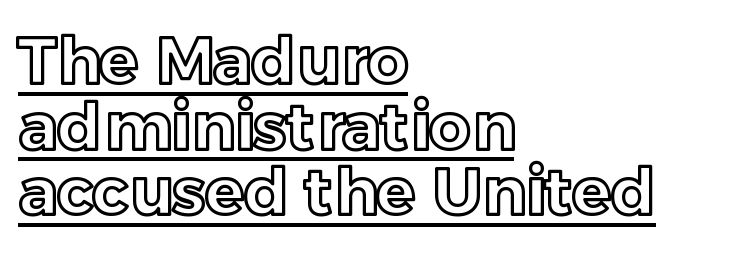
{"italic": "no", "width": "normal", "x_height": "medium", "monospaced": "no", "underline": "yes", "align": "left", "line_spacing": "tight", "line_spacing_ratio": 1.01, "letter_spacing": "normal", "letter_spacing_em": 0.0, "glyph_px": 65}
